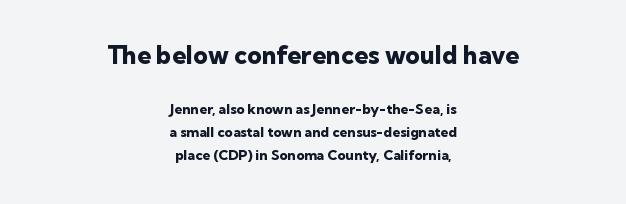
{"italic": "no", "bold": "yes", "underline": "no", "align": "center", "line_spacing": "normal", "line_spacing_ratio": 1.65, "letter_spacing": "normal", "letter_spacing_em": 0.0, "larger_block": "first", "size_ratio": 1.79, "glyph_px": 25}
